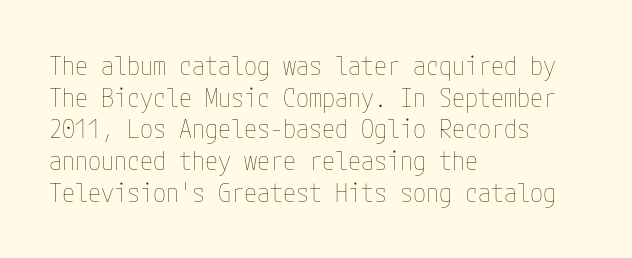
Q: Is the text bold? A: No.
Q: Is the text italic (slanted)? A: No, it is upright.
Q: Is the text underlined? A: No.
Q: How is the paragraph aligned? A: Left-aligned.
Q: Is the spacing between letters normal or unusually wide? A: Normal.
